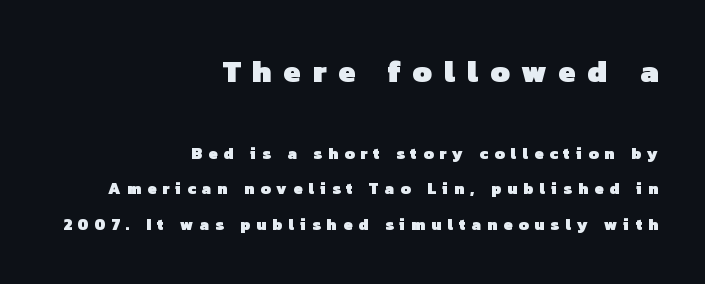
The image shows 31 px heavy sans-serif type; set right-aligned, loose line spacing (2.22x), unusually wide letter spacing (+0.38 em), not underlined; the first (top) block is 1.94x larger; low stroke contrast and a medium x-height.
